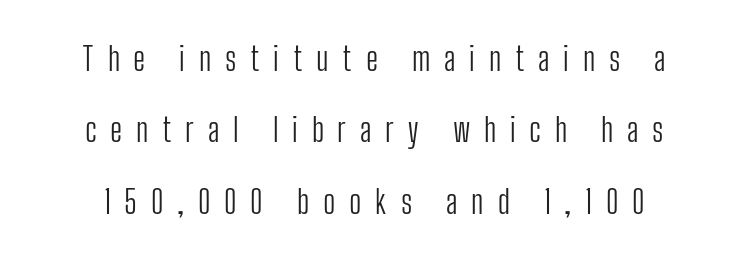
{"serif": "no", "italic": "no", "bold": "no", "weight": "light", "width": "condensed", "stroke_contrast": "low", "x_height": "medium", "monospaced": "no", "underline": "no", "line_spacing": "loose", "line_spacing_ratio": 2.23, "letter_spacing": "wide", "letter_spacing_em": 0.43, "glyph_px": 32}
